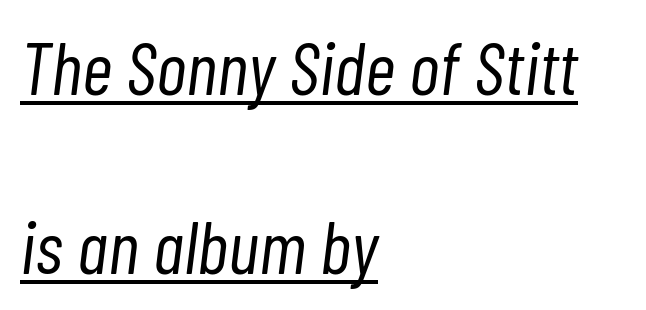
The image shows 75 px light, condensed type, italic (leaning right); set left-aligned, loose line spacing (2.39x), normal letter spacing, underlined; low stroke contrast and a medium x-height.
